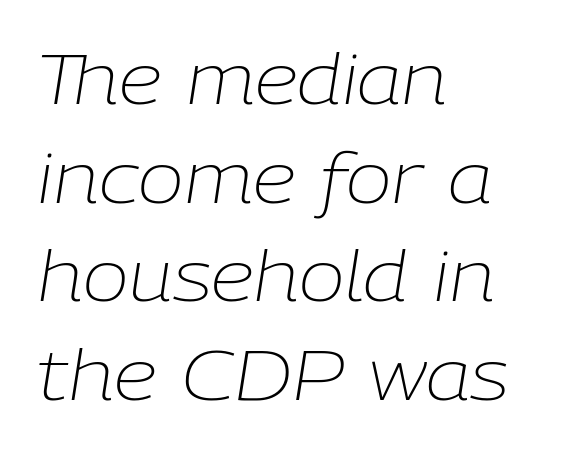
{"italic": "yes", "lean": "right", "slant_degrees": 9, "bold": "no", "weight": "light", "width": "normal", "stroke_contrast": "low", "x_height": "medium", "monospaced": "no", "underline": "no", "align": "left", "line_spacing": "normal", "line_spacing_ratio": 1.43, "letter_spacing": "normal", "letter_spacing_em": 0.0, "glyph_px": 69}
